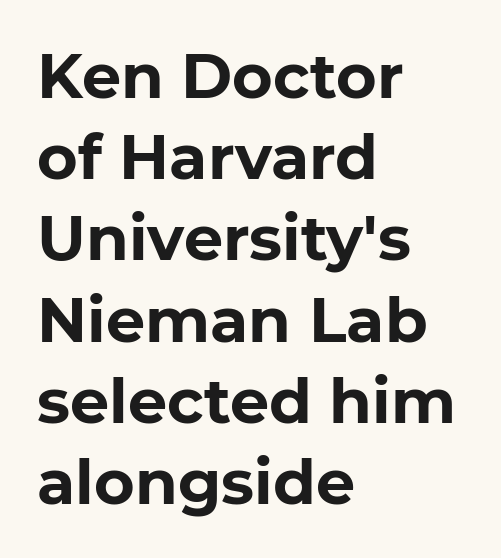
{"serif": "no", "italic": "no", "bold": "yes", "weight": "bold", "width": "normal", "stroke_contrast": "low", "x_height": "medium", "monospaced": "no", "underline": "no", "align": "left", "line_spacing": "normal", "line_spacing_ratio": 1.31, "letter_spacing": "normal", "letter_spacing_em": 0.0, "glyph_px": 62}
